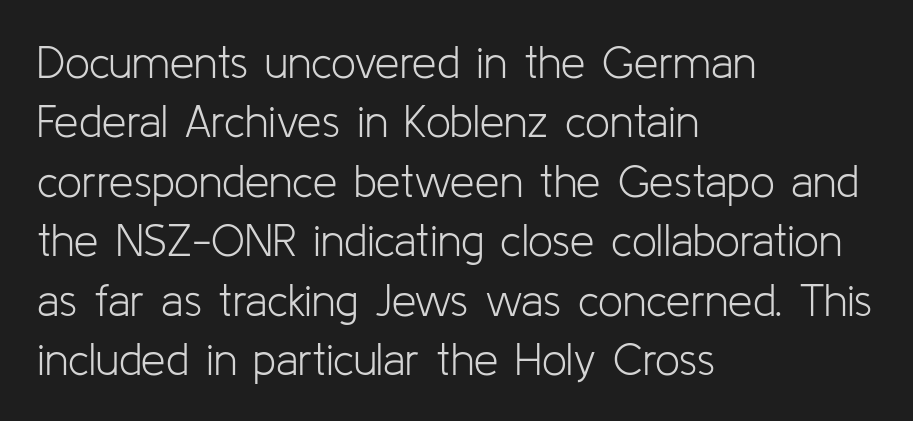
{"serif": "no", "italic": "no", "bold": "no", "weight": "light", "width": "normal", "stroke_contrast": "low", "x_height": "medium", "monospaced": "no", "underline": "no", "align": "left", "line_spacing": "normal", "line_spacing_ratio": 1.35, "letter_spacing": "normal", "letter_spacing_em": 0.0, "glyph_px": 44}
